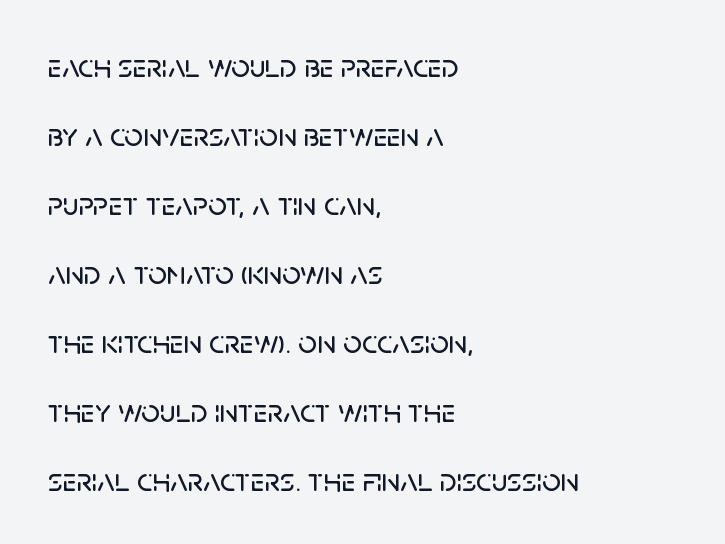
{"serif": "no", "italic": "no", "width": "normal", "stroke_contrast": "low", "x_height": "large", "monospaced": "no", "underline": "no", "align": "left", "line_spacing": "loose", "line_spacing_ratio": 2.09, "letter_spacing": "normal", "letter_spacing_em": 0.0, "glyph_px": 33}
